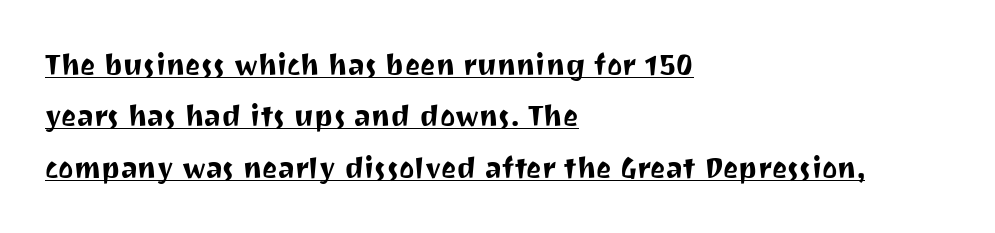
Q: Is the text italic (slanted)? A: No, it is upright.
Q: Is the typeface a serif or a sans-serif typeface? A: Sans-serif.
Q: Is the text underlined? A: Yes.
Q: How is the paragraph aligned? A: Left-aligned.
Q: Is the spacing between letters normal or unusually wide? A: Normal.
Q: Width (condensed, normal, or wide)? A: Normal.
Q: Stroke contrast? A: Medium.
Q: x-height? A: Medium.
Q: Monospaced? A: No.
